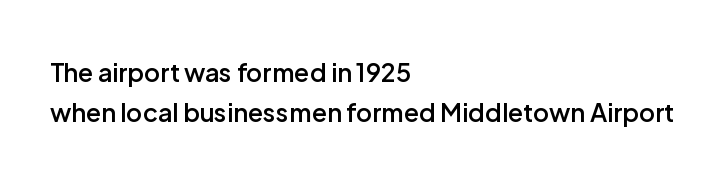
{"italic": "no", "bold": "semi", "underline": "no", "align": "left", "line_spacing": "normal", "line_spacing_ratio": 1.59, "letter_spacing": "normal", "letter_spacing_em": 0.0, "glyph_px": 25}
